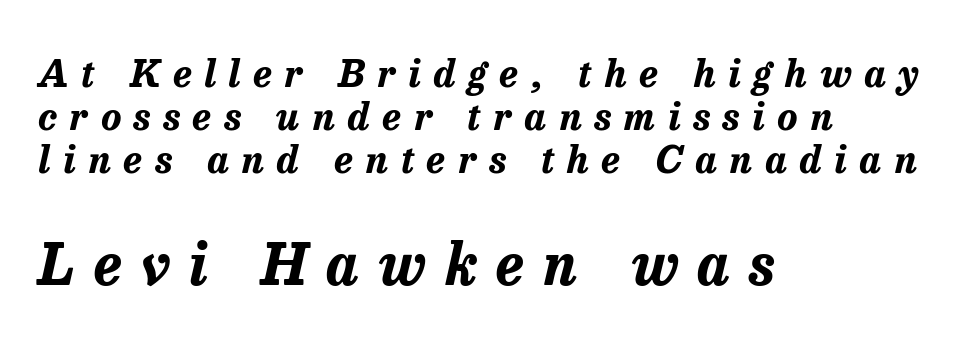
{"italic": "yes", "lean": "right", "slant_degrees": 13, "bold": "yes", "weight": "bold", "width": "normal", "stroke_contrast": "low", "x_height": "medium", "monospaced": "no", "underline": "no", "align": "left", "line_spacing": "tight", "line_spacing_ratio": 1.13, "letter_spacing": "wide", "letter_spacing_em": 0.34, "larger_block": "second", "size_ratio": 1.5, "glyph_px": 57}
